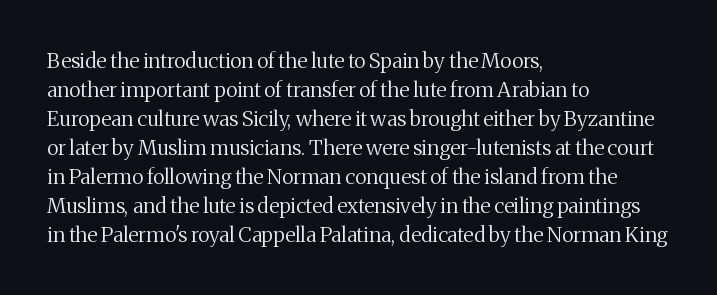
The image shows 21 px text type, upright; set left-aligned, normal line spacing (1.38x), normal letter spacing, not underlined.
